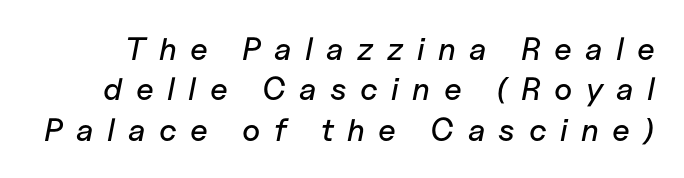
Is there much room between lines? A standard amount, neither cramped nor airy. A typesetter would call this heavily tracked-out type. Does the lettering tilt? It does — this is italic. A typesetter would call this proportional, since set widths differ per character.
